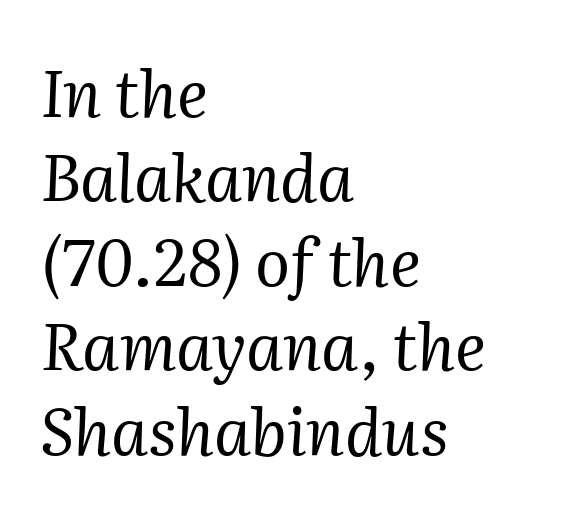
{"serif": "yes", "italic": "yes", "lean": "right", "slant_degrees": 2, "bold": "no", "weight": "regular", "width": "normal", "stroke_contrast": "medium", "x_height": "medium", "monospaced": "no", "underline": "no", "align": "left", "line_spacing": "normal", "line_spacing_ratio": 1.3, "letter_spacing": "normal", "letter_spacing_em": 0.0, "glyph_px": 65}
